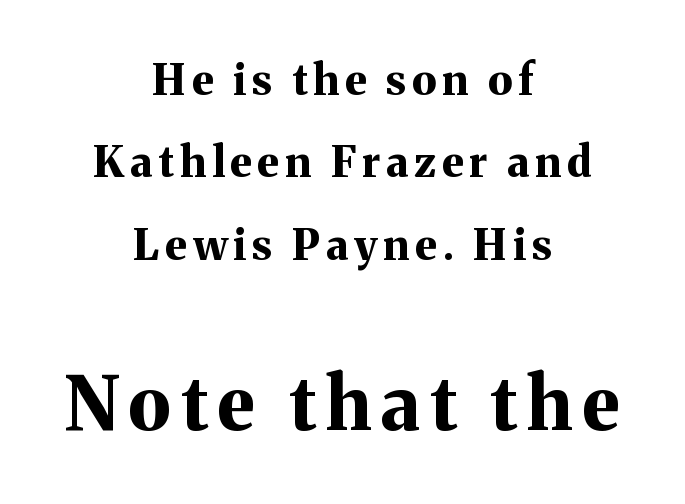
{"serif": "yes", "italic": "no", "bold": "yes", "weight": "bold", "width": "normal", "stroke_contrast": "medium", "x_height": "medium", "monospaced": "no", "underline": "no", "align": "center", "line_spacing": "loose", "line_spacing_ratio": 1.96, "larger_block": "second", "size_ratio": 1.74, "glyph_px": 73}
